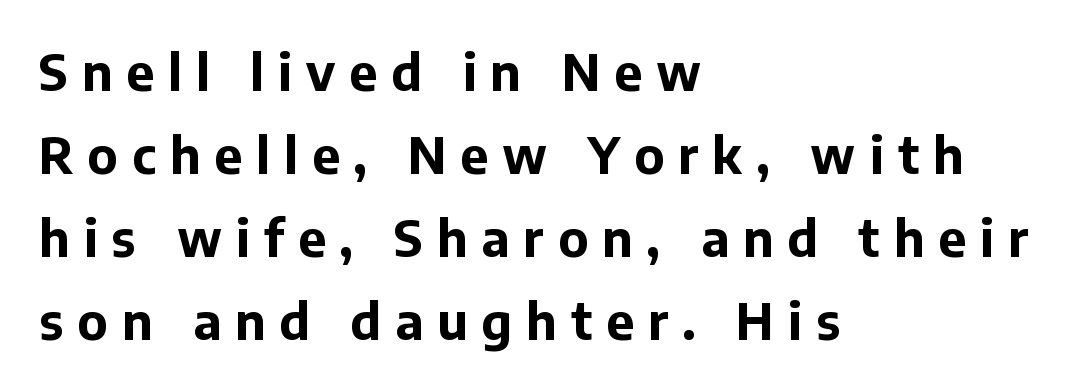
{"serif": "no", "italic": "no", "bold": "yes", "weight": "bold", "width": "normal", "stroke_contrast": "low", "x_height": "medium", "monospaced": "no", "underline": "no", "align": "left", "line_spacing": "normal", "line_spacing_ratio": 1.66, "letter_spacing": "wide", "letter_spacing_em": 0.28, "glyph_px": 50}
